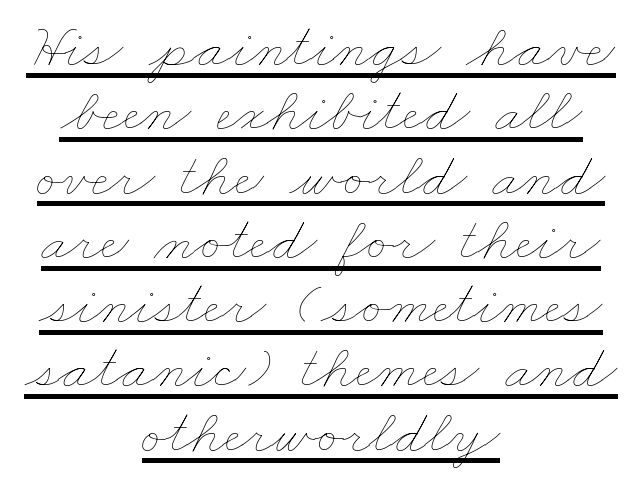
The image shows 63 px thin, wide type; set centered, tight line spacing (1.02x), normal letter spacing, underlined; low stroke contrast and a small x-height.
